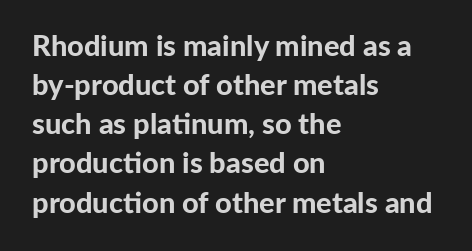
Does the leading feel generous? No, just average. The tracking reads as untouched default to a designer's eye. You can tell it's not italic because the verticals are truly vertical. These lines are composed in type without serifs.
